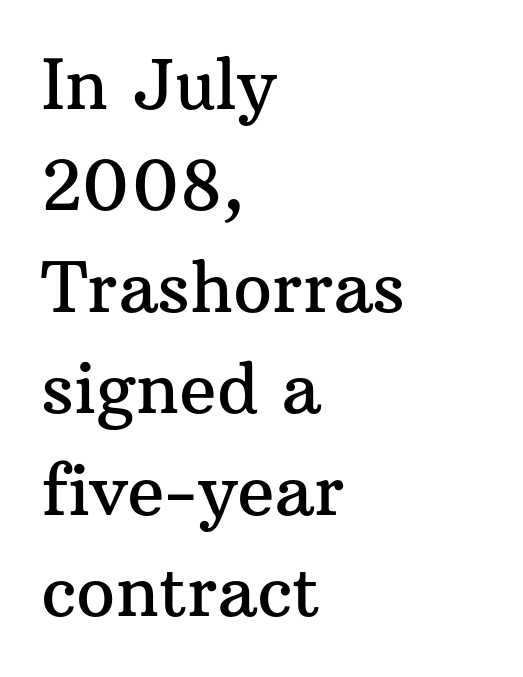
The image shows 69 px serif type, upright; set left-aligned, normal line spacing (1.47x), normal letter spacing, not underlined; medium stroke contrast and a medium x-height.
